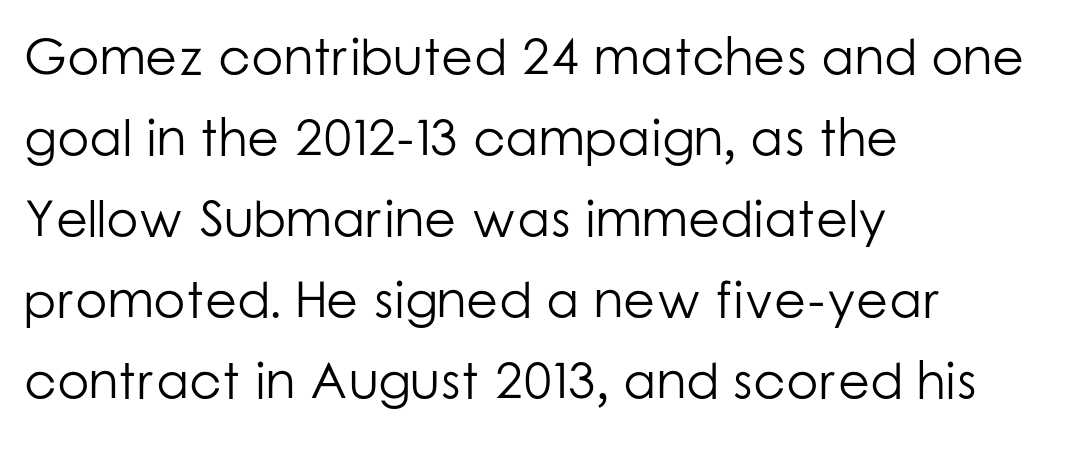
Q: Is the text bold? A: No.
Q: Is the text italic (slanted)? A: No, it is upright.
Q: Is the typeface a serif or a sans-serif typeface? A: Sans-serif.
Q: Is the text underlined? A: No.
Q: How is the paragraph aligned? A: Left-aligned.
Q: Is the spacing between letters normal or unusually wide? A: Normal.
Q: Is the spacing between lines tight, normal or loose? A: Normal.
Q: Width (condensed, normal, or wide)? A: Normal.
Q: Stroke contrast? A: Low.
Q: x-height? A: Medium.
Q: Monospaced? A: No.
